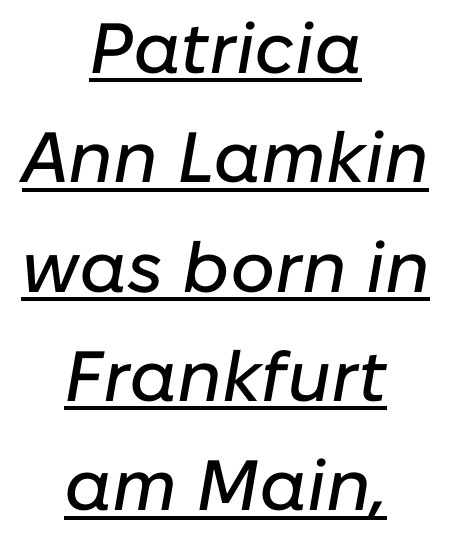
This rendering uses center alignment, leaving both contours irregular but symmetric. Tall strokes in this sample are angled rather than plumb. Each letter keeps its own natural width here, so spacing adapts to shape. Does extra space separate the letters? No, they use regular spacing. The space between consecutive lines is moderate.
